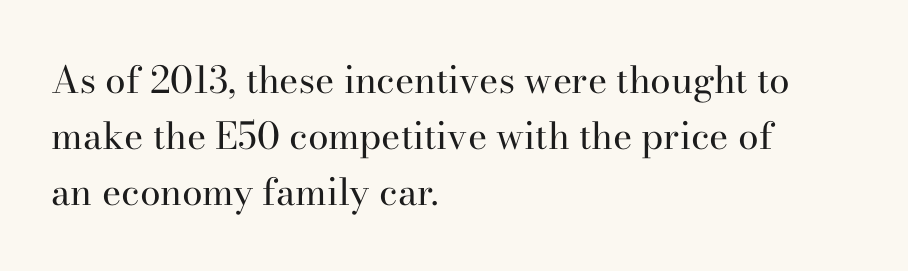
Q: Is the text bold? A: No.
Q: Is the text italic (slanted)? A: No, it is upright.
Q: Is the typeface a serif or a sans-serif typeface? A: Serif.
Q: Is the text underlined? A: No.
Q: How is the paragraph aligned? A: Left-aligned.
Q: Is the spacing between letters normal or unusually wide? A: Normal.
Q: Is the spacing between lines tight, normal or loose? A: Normal.
Q: Width (condensed, normal, or wide)? A: Normal.
Q: Stroke contrast? A: High.
Q: x-height? A: Small.
Q: Monospaced? A: No.
